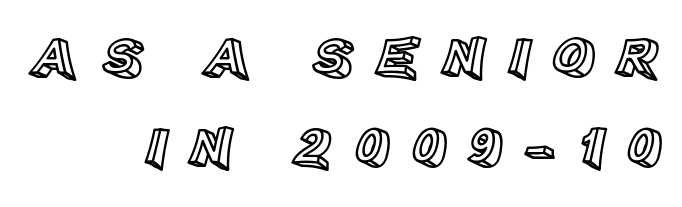
Q: Is the text italic (slanted)? A: Yes.
Q: Is the text underlined? A: No.
Q: How is the paragraph aligned? A: Right-aligned.
Q: Is the spacing between letters normal or unusually wide? A: Unusually wide.
Q: Is the spacing between lines tight, normal or loose? A: Normal.
Q: Width (condensed, normal, or wide)? A: Normal.
Q: x-height? A: Large.
Q: Monospaced? A: No.
